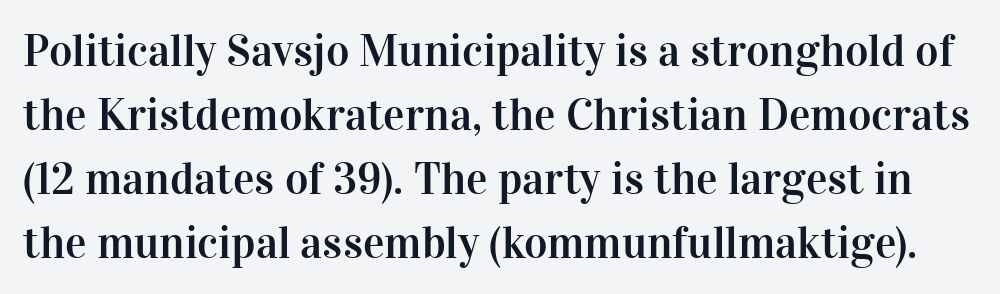
{"serif": "yes", "italic": "no", "width": "normal", "stroke_contrast": "high", "x_height": "medium", "monospaced": "no", "underline": "no", "line_spacing": "normal", "line_spacing_ratio": 1.42, "letter_spacing": "normal", "letter_spacing_em": 0.0, "glyph_px": 45}
